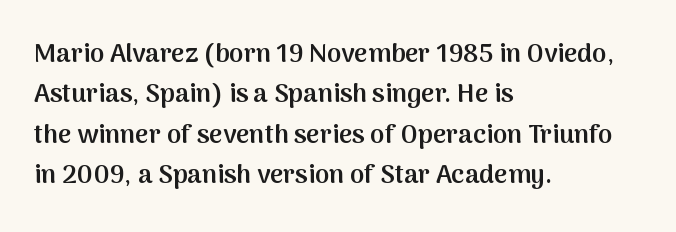
The image shows 26 px text type, upright; set left-aligned, normal line spacing (1.55x), normal letter spacing, not underlined.
